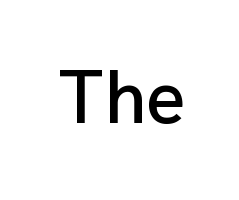
This sample has the flowing, uneven cadence of proportional lettering. This sample uses an upright cut, with every glyph sitting square on the baseline. Unlike a traditional serif, this face leaves its strokes unadorned. Between one letter and the next there's only the usual sliver of space. Lines of text with bare space underneath.
